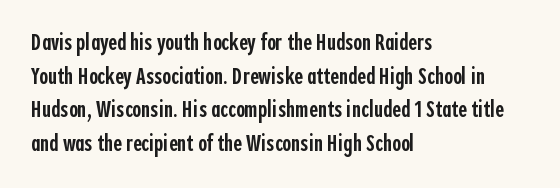
Tall strokes in this sample are plumb rather than angled. Honestly, the letter spacing is just normal — you wouldn't notice it. The foot of each line stays bare and open. The passage shown is semibold, sitting just below true bold. The space between consecutive lines is moderate.
